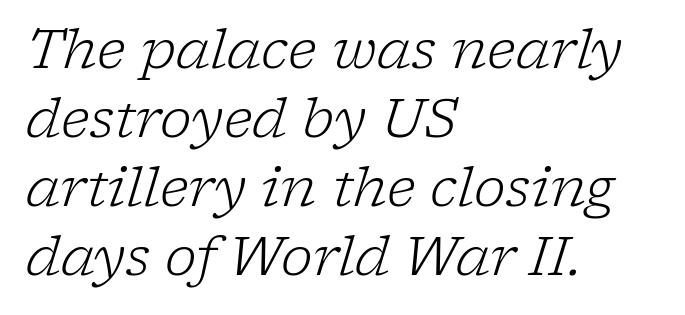
The image shows 54 px light serif type, italic (leaning right); set left-aligned, normal line spacing (1.28x), normal letter spacing, not underlined; low stroke contrast and a medium x-height.
